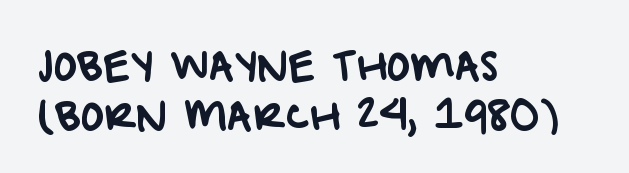
{"serif": "no", "width": "normal", "stroke_contrast": "low", "x_height": "large", "monospaced": "no", "underline": "no", "align": "left", "line_spacing": "normal", "line_spacing_ratio": 1.27, "letter_spacing": "normal", "letter_spacing_em": 0.0, "glyph_px": 39}
